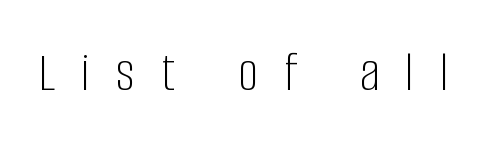
If you drew a line through each stem, it would be perfectly vertical. Stroke terminals: plain, sans-serif. This is not heavy type; no bold has been used. Someone cranked the tracking dial way up on this one. Glance below the letters and you will spot only blank space.
